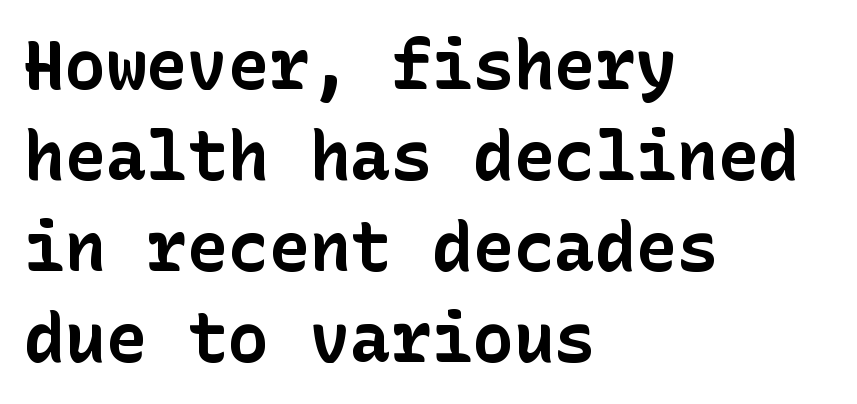
Does the copy run flush right? No — it runs flush left. The strip under each line holds only bare page. The type is set solid horizontally, with unmodified tracking. Students, observe: this is what conventionally led text looks like. This is heavy type, rendered in bold. Serif or sans? Sans — the stroke terminals are bare.
